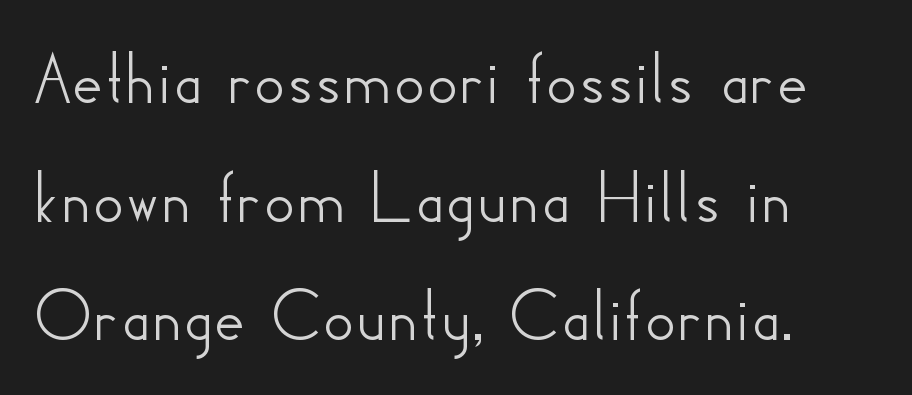
Character widths vary here, with narrow letters taking less room than wide ones. Only glyphs here, with clear space below each row. Summary of vertical rhythm: regular, with standard interline spacing. The paragraph shown leans on its left margin. A roman cut, with each character standing at attention. The tracking reads as untouched default to a designer's eye.
